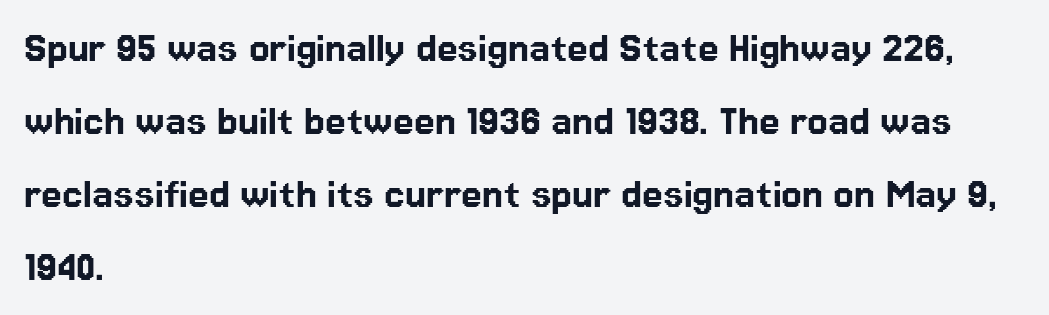
Nobody touched the tracking dial on this one. This rendering features lettering with no underline. Is the block centered? No — it sits flush against the left margin. Quick note: interline space is typical.
